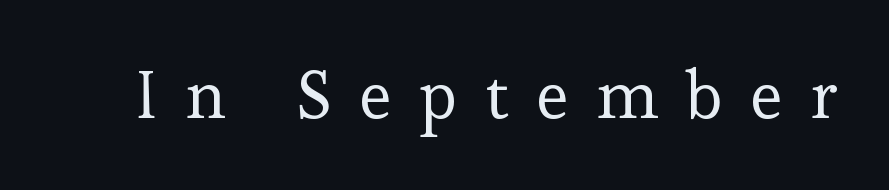
{"serif": "yes", "italic": "no", "bold": "no", "weight": "regular", "width": "normal", "stroke_contrast": "low", "x_height": "medium", "monospaced": "no", "underline": "no", "letter_spacing": "wide", "letter_spacing_em": 0.41, "glyph_px": 67}
